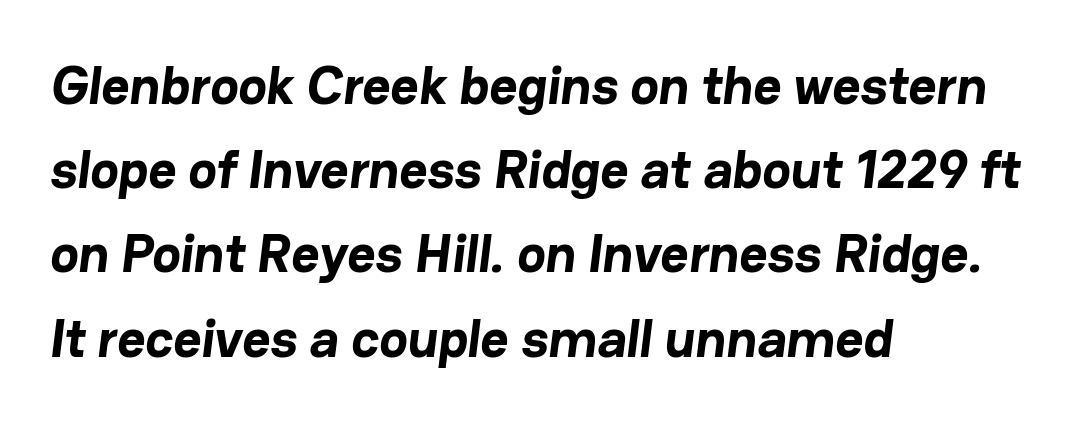
Q: Is the text bold? A: Yes.
Q: Is the typeface a serif or a sans-serif typeface? A: Sans-serif.
Q: Is the text underlined? A: No.
Q: How is the paragraph aligned? A: Left-aligned.
Q: Is the spacing between letters normal or unusually wide? A: Normal.
Q: Is the spacing between lines tight, normal or loose? A: Normal.
Q: Width (condensed, normal, or wide)? A: Normal.
Q: Stroke contrast? A: Low.
Q: x-height? A: Medium.
Q: Monospaced? A: No.
